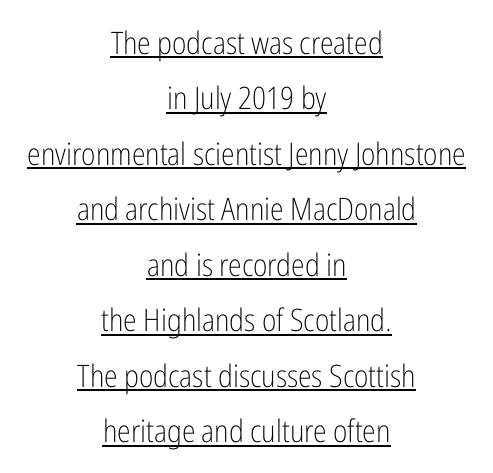
{"serif": "no", "italic": "no", "bold": "no", "weight": "light", "width": "condensed", "stroke_contrast": "low", "x_height": "medium", "monospaced": "no", "underline": "yes", "align": "center", "line_spacing_ratio": 1.79, "letter_spacing": "normal", "letter_spacing_em": 0.0, "glyph_px": 31}
